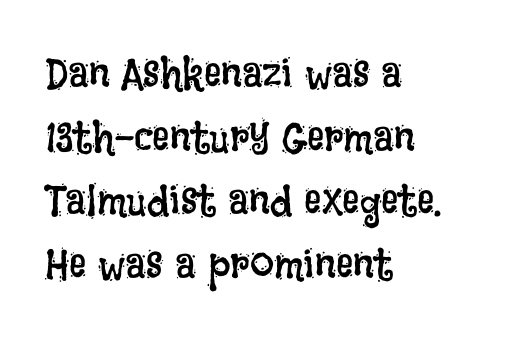
The image shows 43 px regular-weight, condensed type, upright; set left-aligned, normal line spacing (1.48x), normal letter spacing, not underlined; low stroke contrast and a large x-height.
